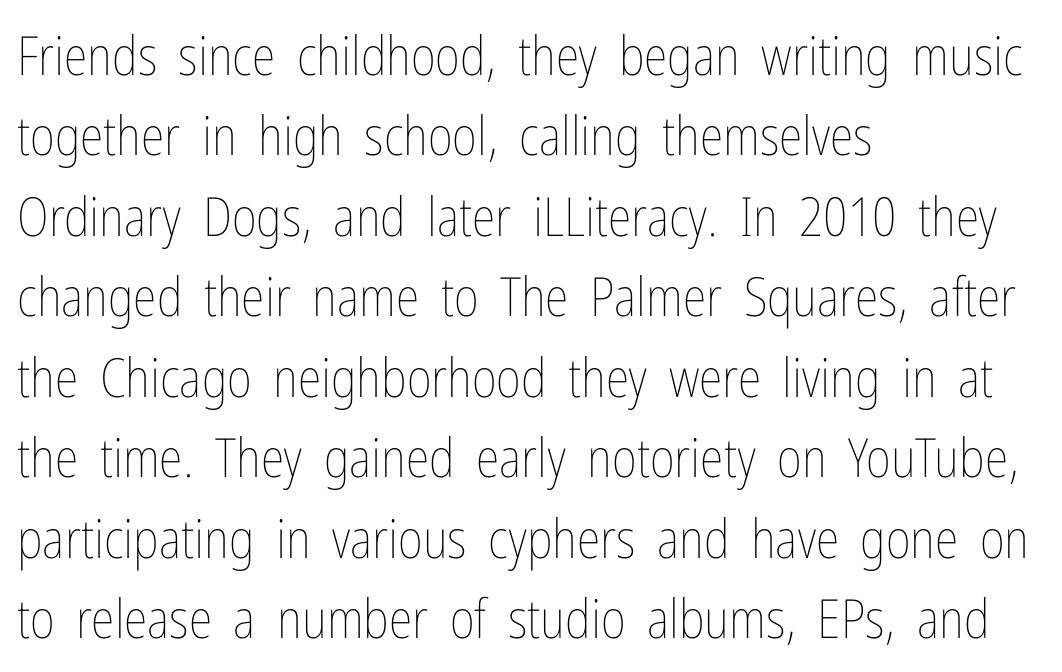
Q: Is the text bold? A: No.
Q: Is the text italic (slanted)? A: No, it is upright.
Q: Is the text underlined? A: No.
Q: How is the paragraph aligned? A: Left-aligned.
Q: Is the spacing between letters normal or unusually wide? A: Normal.
Q: Is the spacing between lines tight, normal or loose? A: Normal.
Q: Width (condensed, normal, or wide)? A: Condensed.
Q: Stroke contrast? A: Low.
Q: x-height? A: Medium.
Q: Monospaced? A: No.
